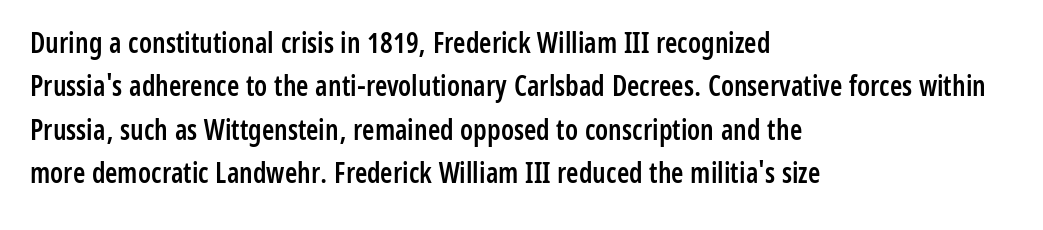
{"serif": "no", "italic": "no", "bold": "semi", "weight": "semibold", "width": "condensed", "stroke_contrast": "low", "x_height": "medium", "monospaced": "no", "underline": "no", "align": "left", "line_spacing": "normal", "line_spacing_ratio": 1.55, "letter_spacing": "normal", "letter_spacing_em": 0.0, "glyph_px": 28}
